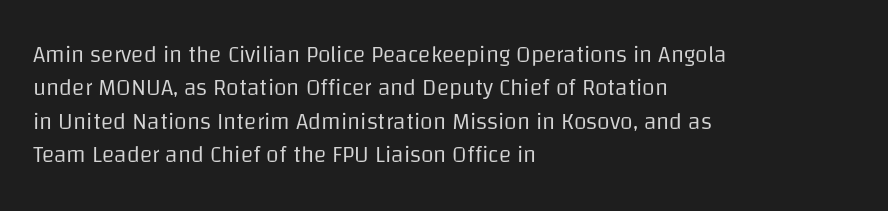
The image shows 23 px text type, upright; set left-aligned, normal line spacing (1.45x), normal letter spacing, not underlined.
